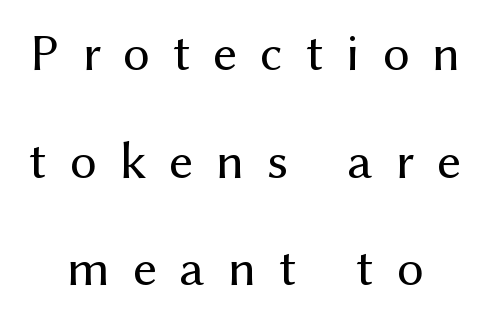
Successive baselines arrive slowly, with a big drop between each. The face used here is rendered with a markedly widened letterfit. Observe the absence of serifs on each vertical stroke in this sample. Anything drawn beneath the words? Only blank space.
